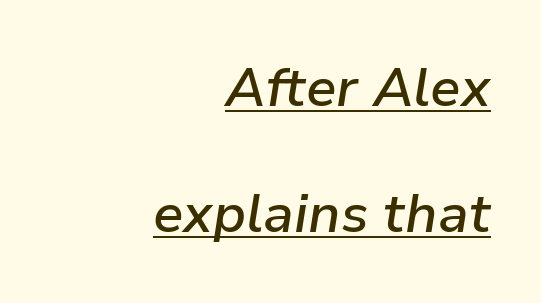
Stroke thickness is moderately raised; the sample reads as semibold. This sample trades compactness for vertical openness between lines. Students, observe the line beneath the letters — that is underlining. Yep, that's italic — everything's leaning. Tracking here is standard; glyphs follow each other at the usual distance. Think of a printed novel: that variable character pitch is what you see here.
